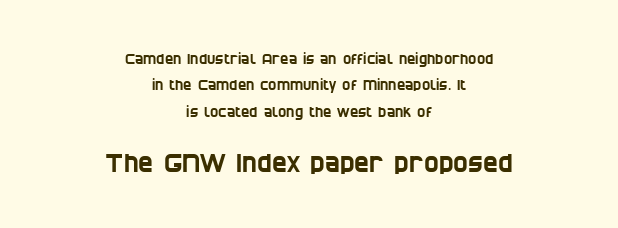
The image shows 25 px text type; set centered, line spacing 1.88x, normal letter spacing, not underlined; the second (bottom) block is 1.79x larger.
